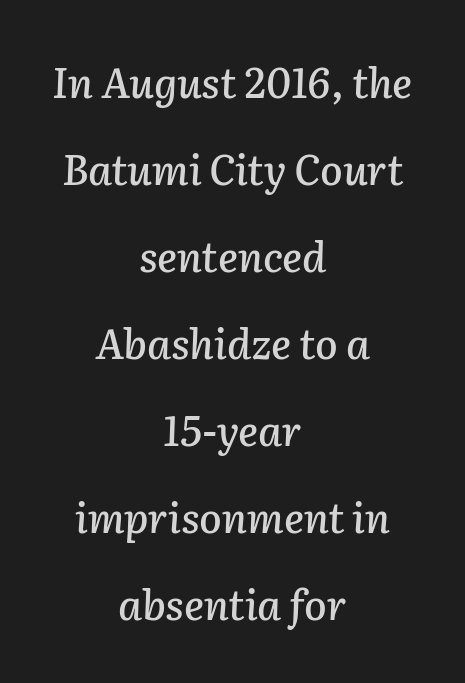
Q: Is the text italic (slanted)? A: Yes, it leans right by about 2 degrees.
Q: Is the text underlined? A: No.
Q: How is the paragraph aligned? A: Centered.
Q: Is the spacing between letters normal or unusually wide? A: Normal.
Q: Is the spacing between lines tight, normal or loose? A: Loose.
Q: Width (condensed, normal, or wide)? A: Normal.
Q: Stroke contrast? A: Low.
Q: x-height? A: Medium.
Q: Monospaced? A: No.
